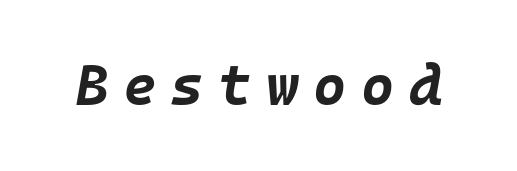
{"italic": "yes", "lean": "right", "slant_degrees": 10, "bold": "yes", "weight": "bold", "width": "normal", "stroke_contrast": "low", "x_height": "large", "monospaced": "yes", "underline": "no", "letter_spacing": "wide", "letter_spacing_em": 0.25, "glyph_px": 57}
